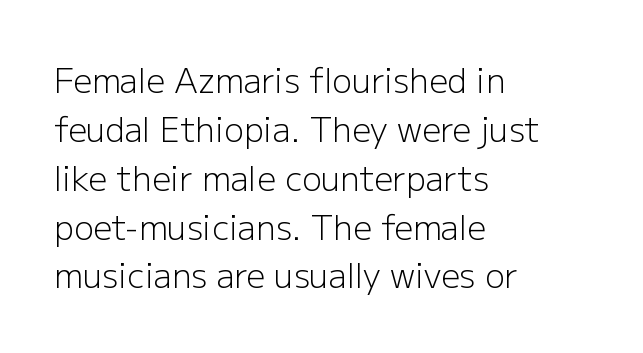
Q: Is the text bold? A: No.
Q: Is the text italic (slanted)? A: No, it is upright.
Q: Is the typeface a serif or a sans-serif typeface? A: Sans-serif.
Q: Is the text underlined? A: No.
Q: How is the paragraph aligned? A: Left-aligned.
Q: Is the spacing between letters normal or unusually wide? A: Normal.
Q: Is the spacing between lines tight, normal or loose? A: Normal.
Q: Width (condensed, normal, or wide)? A: Normal.
Q: Stroke contrast? A: Low.
Q: x-height? A: Medium.
Q: Monospaced? A: No.
